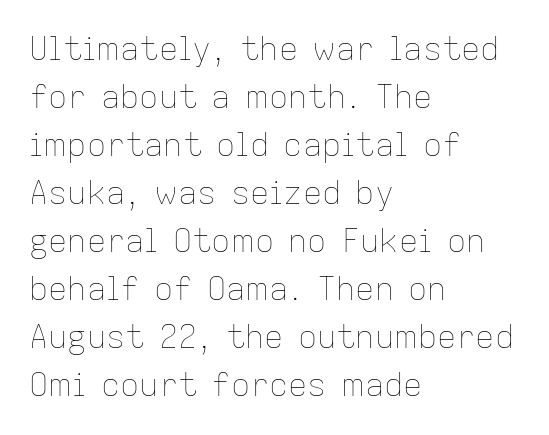
Q: Is the text bold? A: No.
Q: Is the text italic (slanted)? A: No, it is upright.
Q: Is the text underlined? A: No.
Q: How is the paragraph aligned? A: Left-aligned.
Q: Is the spacing between letters normal or unusually wide? A: Normal.
Q: Is the spacing between lines tight, normal or loose? A: Normal.
Q: Width (condensed, normal, or wide)? A: Normal.
Q: Stroke contrast? A: Low.
Q: x-height? A: Medium.
Q: Monospaced? A: No.
